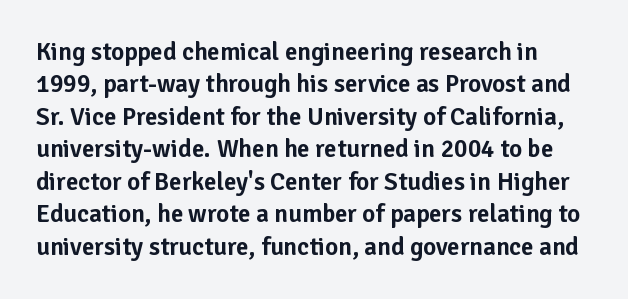
{"italic": "no", "underline": "no", "line_spacing": "normal", "line_spacing_ratio": 1.3, "letter_spacing": "normal", "letter_spacing_em": 0.0, "glyph_px": 25}
